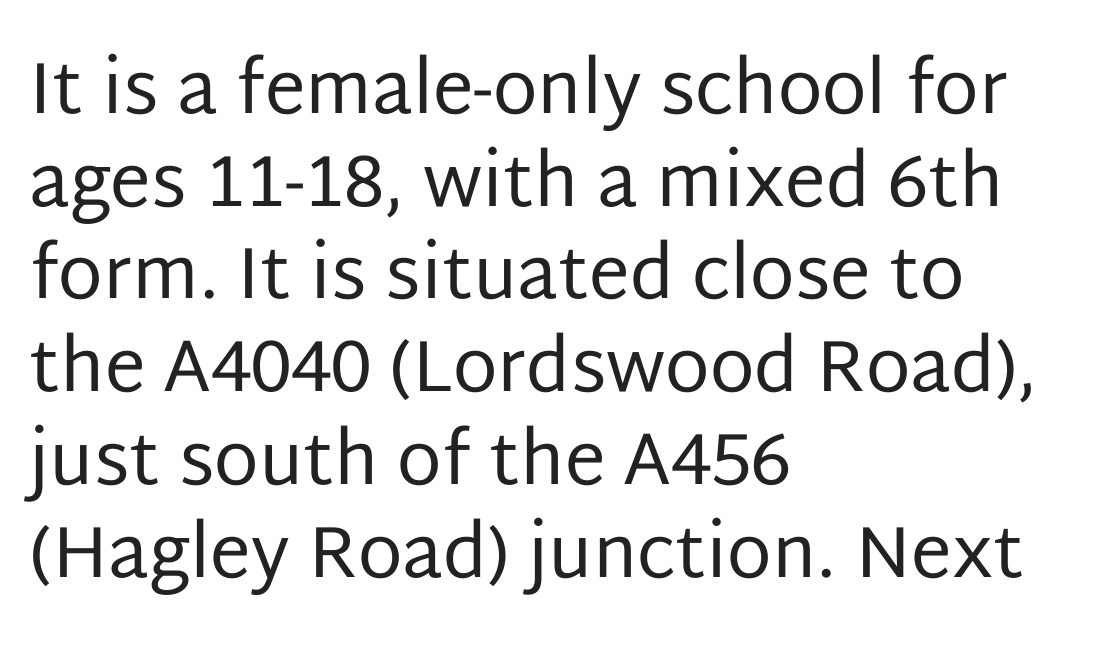
Q: Is the text bold? A: No.
Q: Is the text italic (slanted)? A: No, it is upright.
Q: Is the typeface a serif or a sans-serif typeface? A: Sans-serif.
Q: Is the text underlined? A: No.
Q: How is the paragraph aligned? A: Left-aligned.
Q: Is the spacing between letters normal or unusually wide? A: Normal.
Q: Is the spacing between lines tight, normal or loose? A: Normal.
Q: Width (condensed, normal, or wide)? A: Normal.
Q: Stroke contrast? A: Low.
Q: x-height? A: Large.
Q: Monospaced? A: No.
